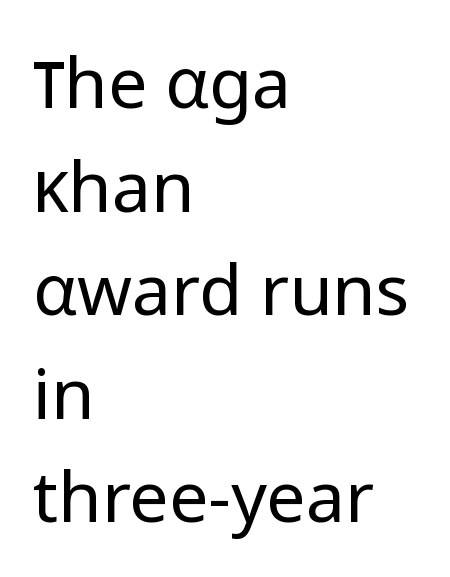
The image shows 70 px regular-weight sans-serif type, upright; set left-aligned, normal line spacing (1.48x), normal letter spacing, not underlined; low stroke contrast and a medium x-height.
